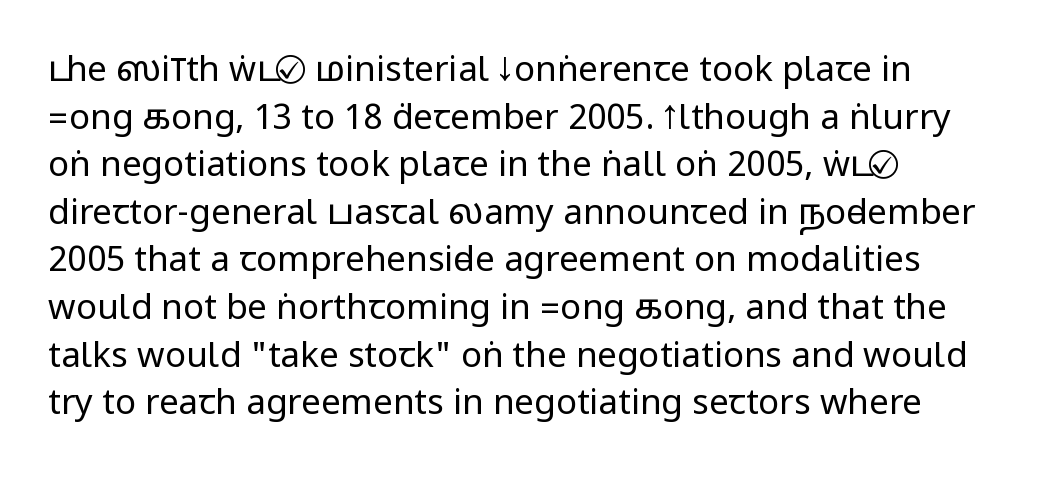
The image shows 35 px regular-weight, condensed sans-serif type, upright; set left-aligned, normal line spacing (1.36x), normal letter spacing, not underlined; low stroke contrast.
